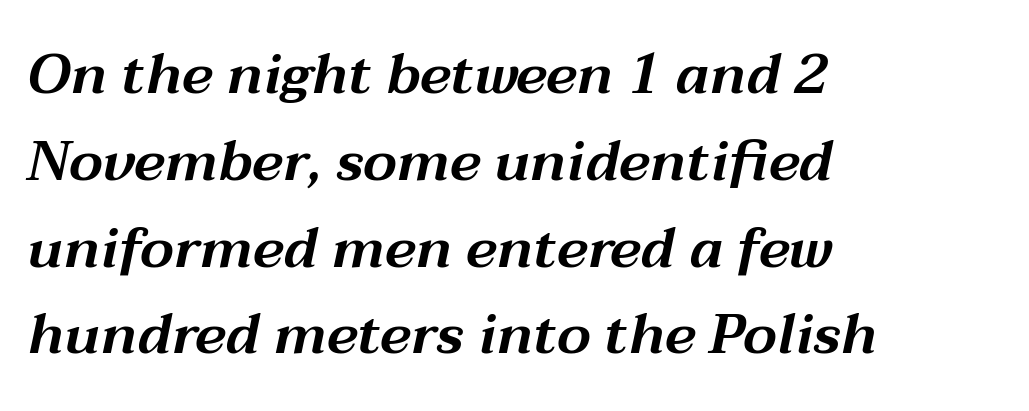
The image shows 56 px wide type, italic (leaning right); set left-aligned, normal line spacing (1.55x), normal letter spacing, not underlined; medium stroke contrast and a medium x-height.
